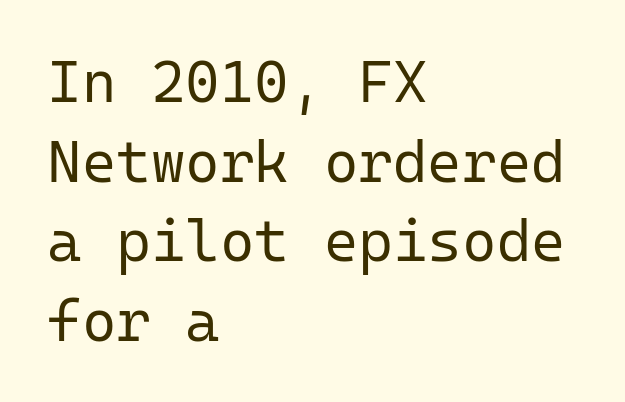
The lettering stays uniformly vertical, giving the passage a roman look. I'd call this a sans setting — the letters go barefoot. The area under the type is left untouched. This sample keeps an unexceptional amount of space between lines.
